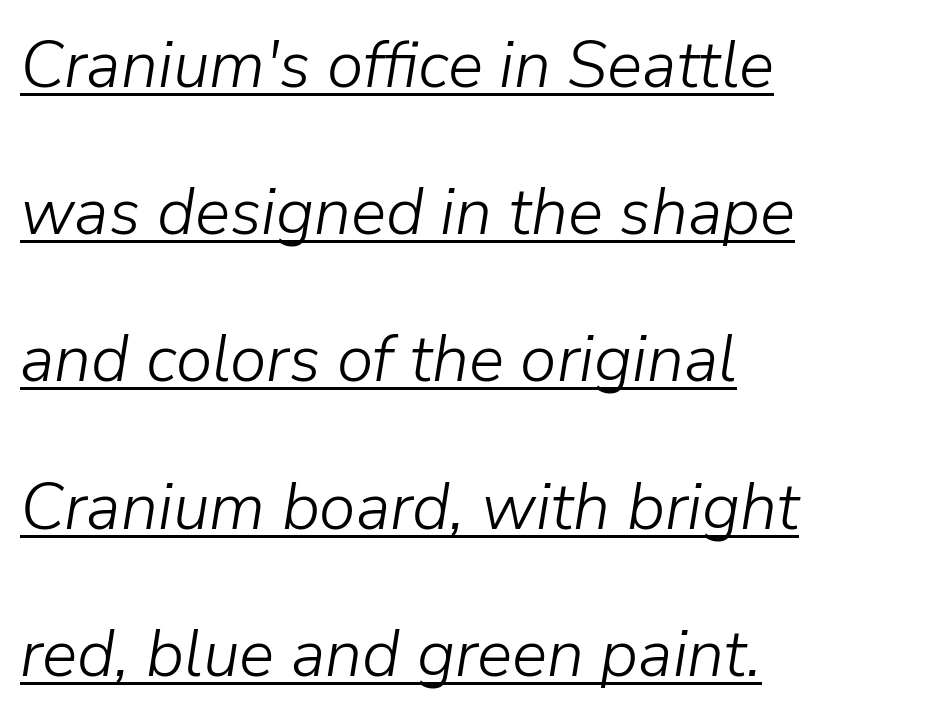
Q: Is the text bold? A: No.
Q: Is the text italic (slanted)? A: Yes, it leans right by about 9 degrees.
Q: Is the text underlined? A: Yes.
Q: How is the paragraph aligned? A: Left-aligned.
Q: Is the spacing between letters normal or unusually wide? A: Normal.
Q: Is the spacing between lines tight, normal or loose? A: Loose.
Q: Width (condensed, normal, or wide)? A: Normal.
Q: Stroke contrast? A: Low.
Q: x-height? A: Medium.
Q: Monospaced? A: No.
